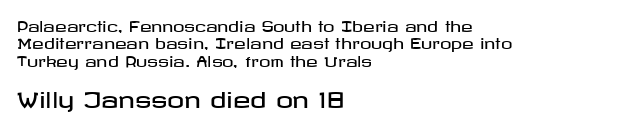
The image shows 21 px text type, upright; set left-aligned, line spacing 1.24x, normal letter spacing, not underlined; the second (bottom) block is 1.5x larger.
